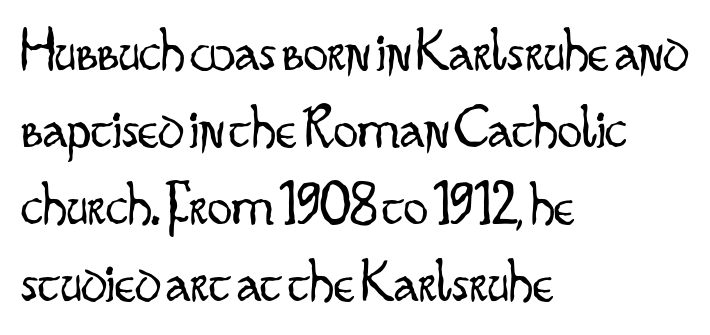
Q: Is the text bold? A: No.
Q: Is the text italic (slanted)? A: No, it is upright.
Q: Is the typeface a serif or a sans-serif typeface? A: Sans-serif.
Q: Is the text underlined? A: No.
Q: How is the paragraph aligned? A: Left-aligned.
Q: Is the spacing between letters normal or unusually wide? A: Normal.
Q: Is the spacing between lines tight, normal or loose? A: Normal.
Q: Width (condensed, normal, or wide)? A: Condensed.
Q: Stroke contrast? A: Low.
Q: x-height? A: Small.
Q: Monospaced? A: No.
